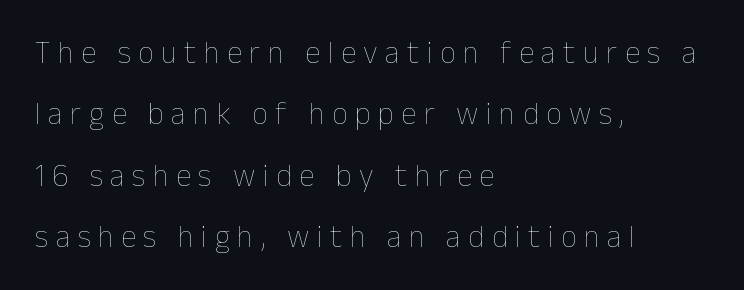
Any mark beneath the type? The region is blank. Widely set lines give the paragraph a tall, airy silhouette. Tracking value appears strongly positive — letters spread wide. It's the straight-up-and-down kind of type.
